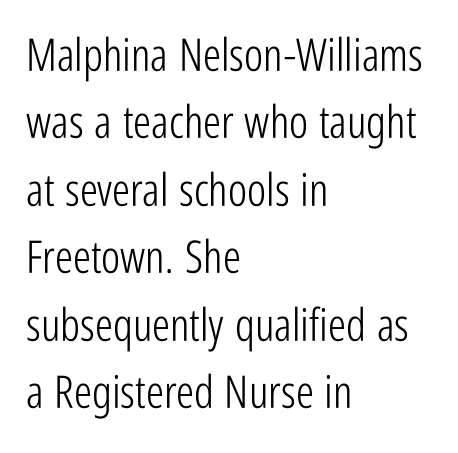
{"serif": "no", "italic": "no", "bold": "no", "weight": "light", "width": "condensed", "stroke_contrast": "low", "x_height": "medium", "monospaced": "no", "underline": "no", "align": "left", "line_spacing": "normal", "line_spacing_ratio": 1.5, "letter_spacing": "normal", "letter_spacing_em": 0.0, "glyph_px": 45}
